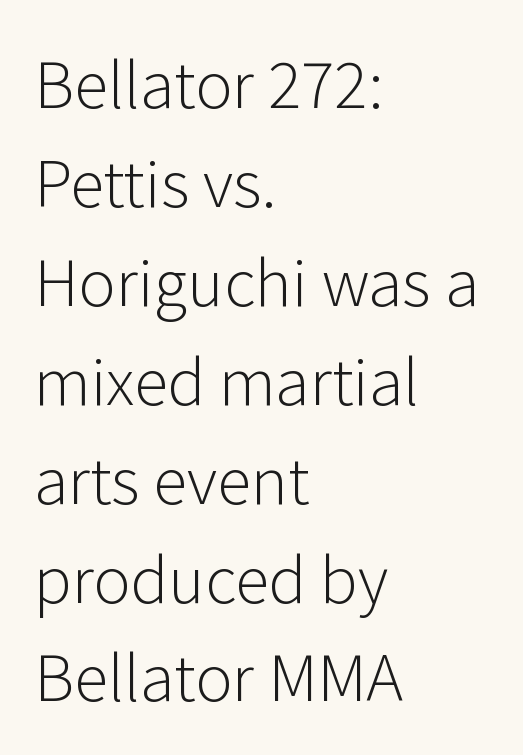
Q: Is the text bold? A: No.
Q: Is the text italic (slanted)? A: No, it is upright.
Q: Is the typeface a serif or a sans-serif typeface? A: Sans-serif.
Q: Is the text underlined? A: No.
Q: How is the paragraph aligned? A: Left-aligned.
Q: Is the spacing between letters normal or unusually wide? A: Normal.
Q: Is the spacing between lines tight, normal or loose? A: Normal.
Q: Width (condensed, normal, or wide)? A: Normal.
Q: Stroke contrast? A: Low.
Q: x-height? A: Medium.
Q: Monospaced? A: No.
